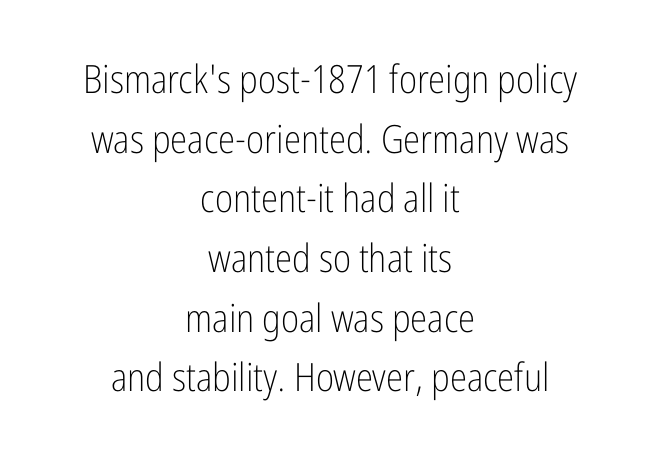
The image shows 39 px light, condensed sans-serif type, upright; set centered, normal line spacing (1.53x), normal letter spacing, not underlined; low stroke contrast and a medium x-height.
